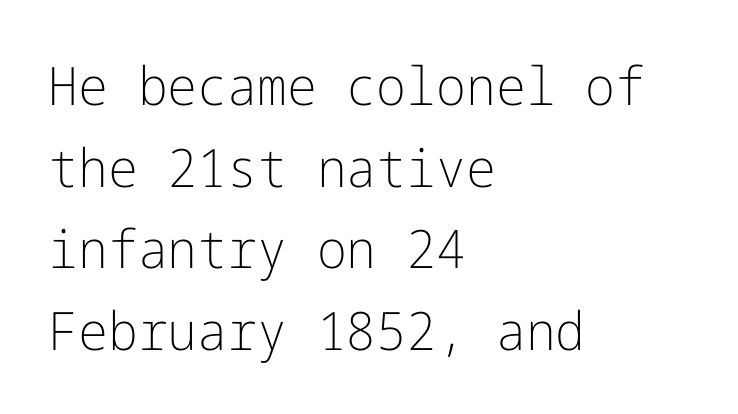
A clean baseline with only descenders dipping below it. Reading down the block, your eye returns to a fixed left position each line. You can tell it's not italic because the verticals are truly vertical. Stroke thickness stays within the range of a standard reading face or lighter. These lines sit exactly where default settings would place them.
